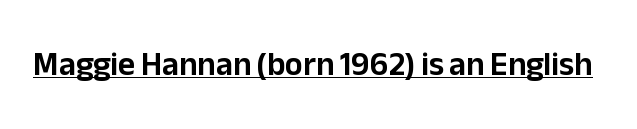
The image shows 33 px sans-serif type, upright; set normal letter spacing, underlined; low stroke contrast and a medium x-height.
